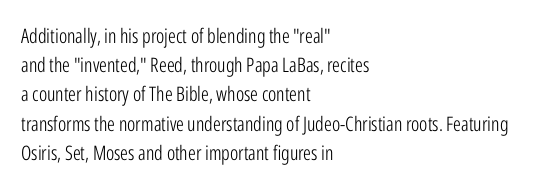
The image shows 20 px text type, upright; set left-aligned, normal line spacing (1.46x), normal letter spacing, not underlined.
